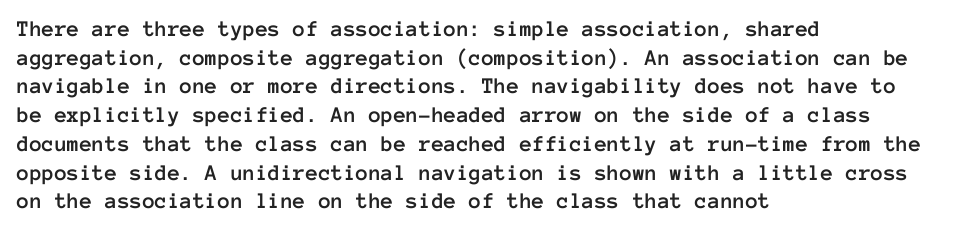
The image shows 23 px text type, upright; set left-aligned, normal line spacing (1.25x), normal letter spacing, not underlined.
